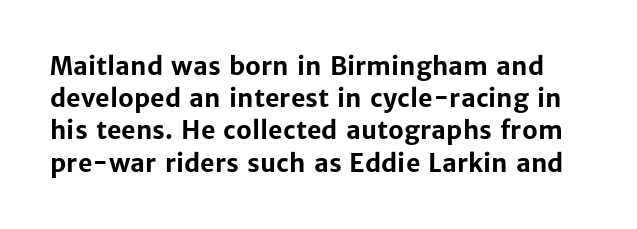
{"italic": "no", "bold": "yes", "underline": "no", "line_spacing": "normal", "line_spacing_ratio": 1.29, "letter_spacing": "normal", "letter_spacing_em": 0.0, "glyph_px": 25}
